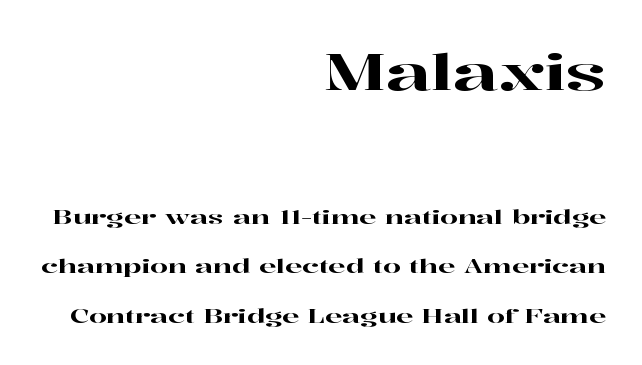
The face used here is proportionally spaced, like ordinary book or web type. Observe the serifs anchoring each vertical stroke in this sample. This block would shrink considerably if given ordinary leading; it's expanded now. Check under the words: just untouched page. Right-aligned paragraph, ragged on the left.
